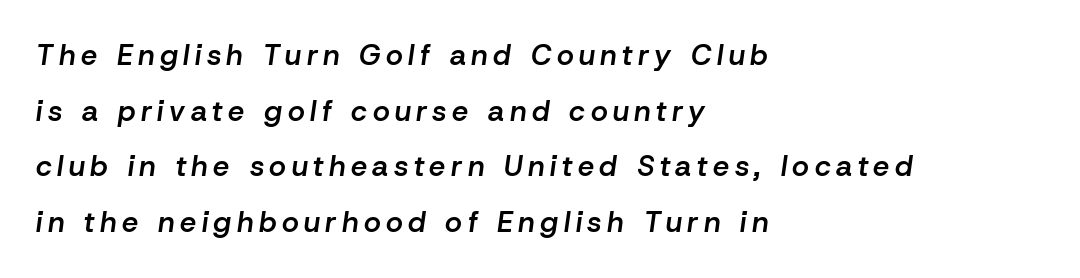
{"italic": "yes", "lean": "right", "slant_degrees": 8, "bold": "semi", "weight": "semibold", "width": "normal", "stroke_contrast": "low", "x_height": "medium", "monospaced": "no", "underline": "no", "align": "left", "line_spacing": "loose", "line_spacing_ratio": 1.92, "glyph_px": 29}
